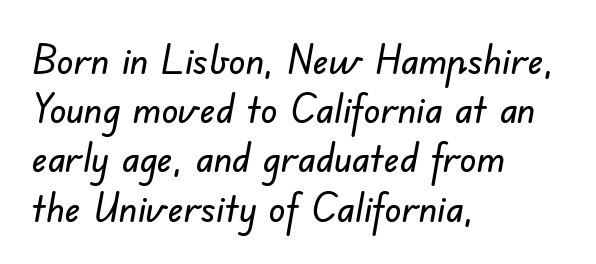
{"serif": "no", "width": "normal", "stroke_contrast": "low", "x_height": "small", "monospaced": "no", "underline": "no", "align": "left", "line_spacing_ratio": 1.2, "letter_spacing": "normal", "letter_spacing_em": 0.0, "glyph_px": 41}
